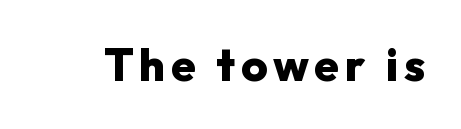
Unlike italic type, these characters show no tilt at all. Underline: absent. Weight check: bold — yes, fully. These lines are rendered in a variable-pitch font.
